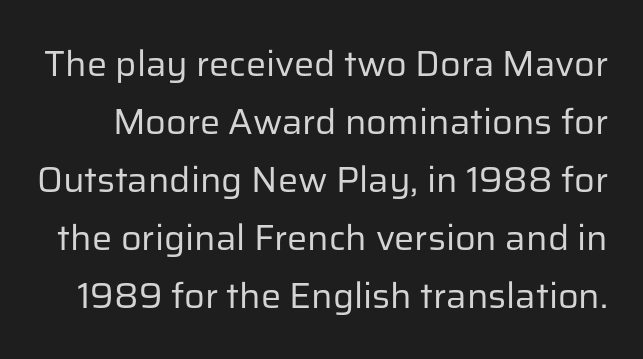
{"serif": "no", "italic": "no", "bold": "no", "weight": "regular", "width": "normal", "stroke_contrast": "low", "x_height": "medium", "monospaced": "no", "underline": "no", "line_spacing": "normal", "line_spacing_ratio": 1.61, "letter_spacing": "normal", "letter_spacing_em": 0.0, "glyph_px": 36}
